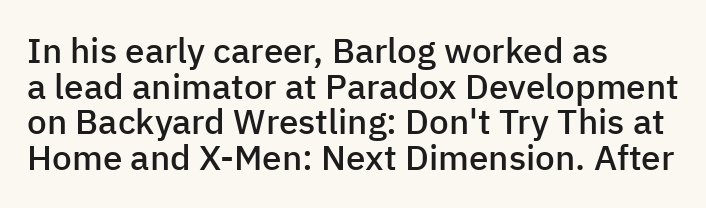
Vertical spacing — tight. Posture: straight, roman, zero tilt. Examine the stroke ends and you'll find no serifs. Here the designer chose a conventional face with non-uniform glyph widths.
